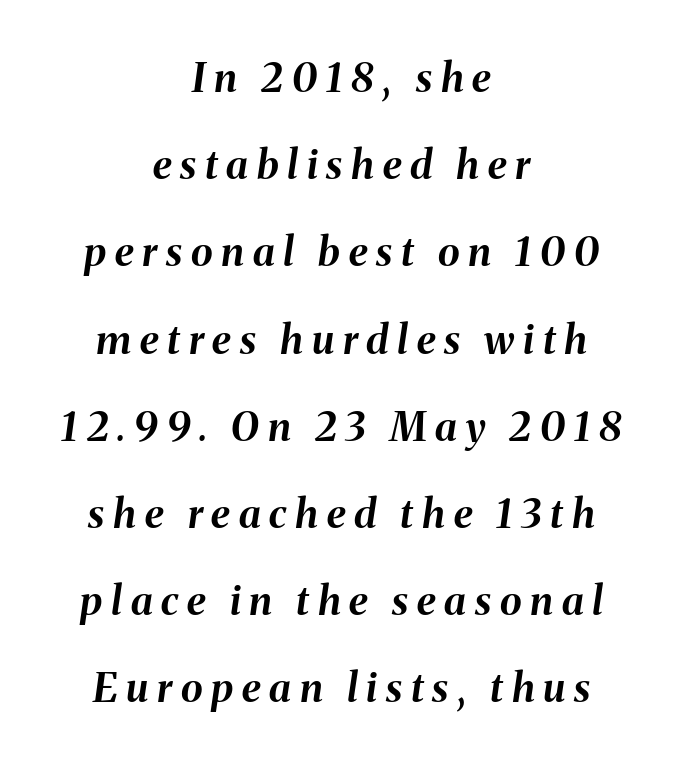
{"italic": "yes", "lean": "right", "slant_degrees": 8, "bold": "yes", "weight": "bold", "width": "normal", "stroke_contrast": "medium", "x_height": "medium", "monospaced": "no", "underline": "no", "align": "center", "line_spacing": "loose", "line_spacing_ratio": 2.18, "letter_spacing": "wide", "letter_spacing_em": 0.22, "glyph_px": 40}
